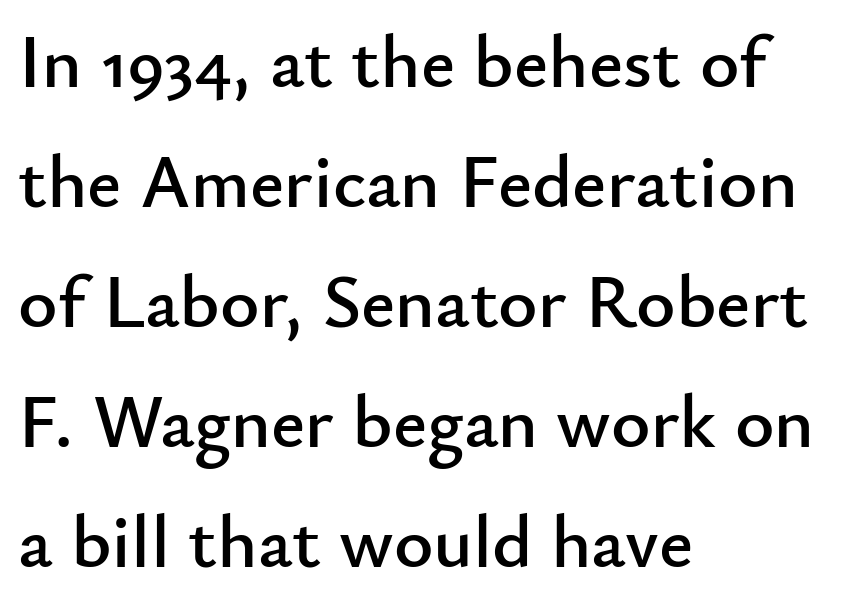
{"serif": "no", "italic": "no", "width": "normal", "stroke_contrast": "low", "x_height": "small", "monospaced": "no", "underline": "no", "align": "left", "line_spacing": "normal", "line_spacing_ratio": 1.6, "letter_spacing": "normal", "letter_spacing_em": 0.0, "glyph_px": 75}
